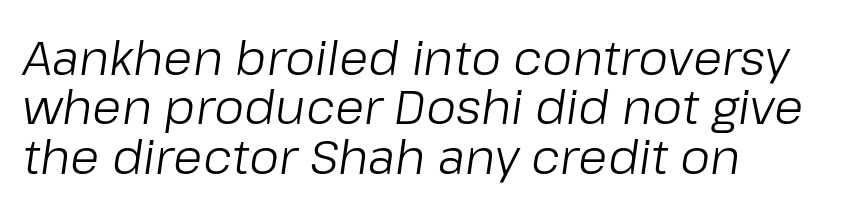
You could not count columns in this text — the font is proportionally spaced. Letters have the restrained weight of plain body copy at most. Alignment: flush left. The type is set solid horizontally, with unmodified tracking. The space beneath each line is pristine and unruled.
